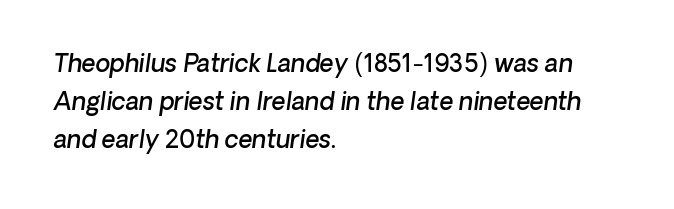
Q: Is the text bold? A: Semi-bold.
Q: Is the text underlined? A: No.
Q: How is the paragraph aligned? A: Left-aligned.
Q: Is the spacing between letters normal or unusually wide? A: Normal.
Q: Is the spacing between lines tight, normal or loose? A: Normal.
